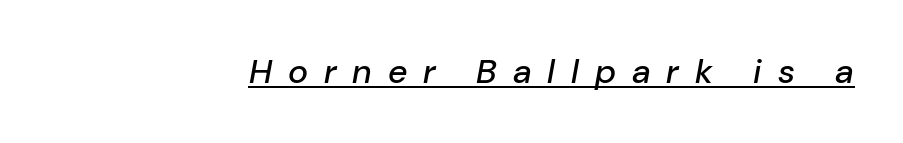
Q: Is the text italic (slanted)? A: Yes, it leans right by about 10 degrees.
Q: Is the text underlined? A: Yes.
Q: Is the spacing between letters normal or unusually wide? A: Unusually wide.
Q: Width (condensed, normal, or wide)? A: Normal.
Q: Stroke contrast? A: Low.
Q: x-height? A: Medium.
Q: Monospaced? A: No.
